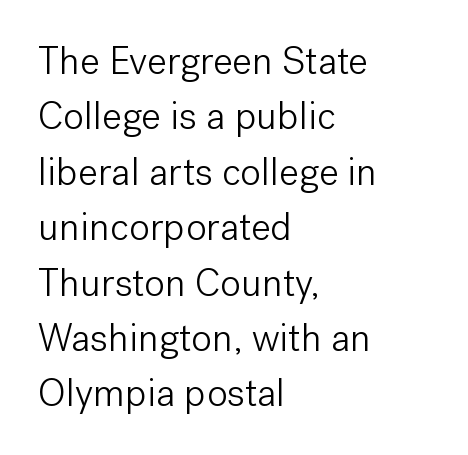
The lines in this sample share a left origin and differ only in where they stop. On a weight scale, this lands at 450 or below. No italicization has been applied; the sample stays upright. Regular leading.
